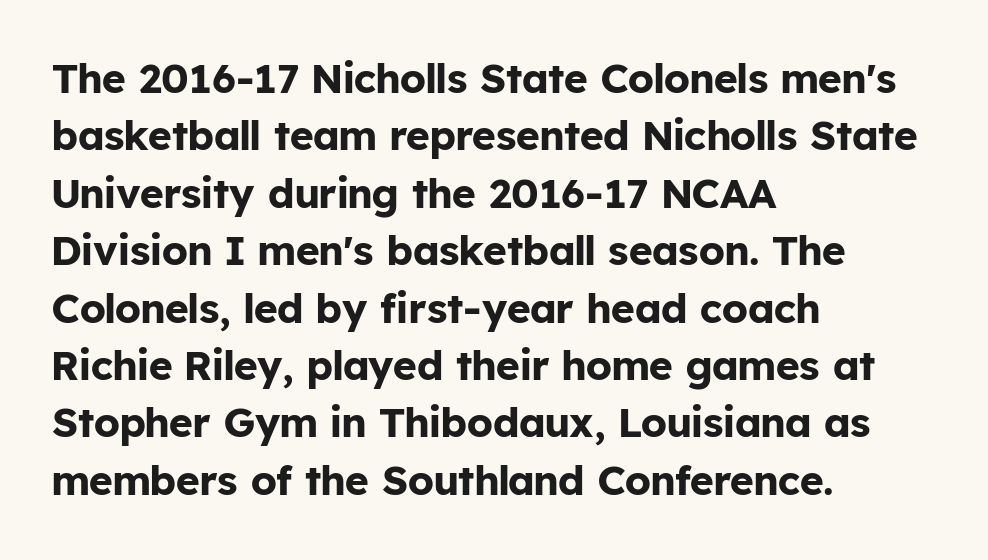
Q: Is the text bold? A: Yes.
Q: Is the text italic (slanted)? A: No, it is upright.
Q: Is the typeface a serif or a sans-serif typeface? A: Sans-serif.
Q: Is the text underlined? A: No.
Q: How is the paragraph aligned? A: Left-aligned.
Q: Is the spacing between letters normal or unusually wide? A: Normal.
Q: Is the spacing between lines tight, normal or loose? A: Normal.
Q: Width (condensed, normal, or wide)? A: Normal.
Q: Stroke contrast? A: Low.
Q: x-height? A: Medium.
Q: Monospaced? A: No.
